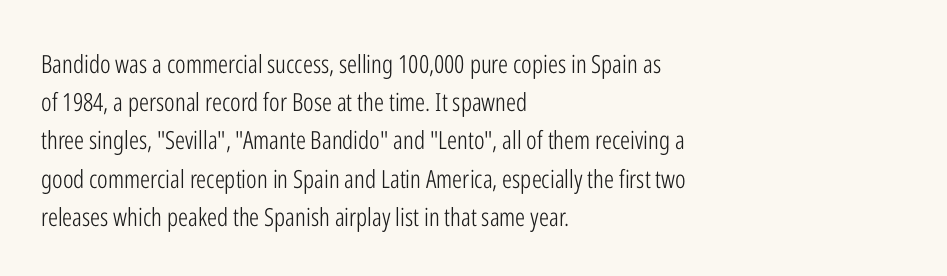
{"italic": "no", "bold": "no", "underline": "no", "align": "left", "line_spacing": "normal", "line_spacing_ratio": 1.53, "letter_spacing": "normal", "letter_spacing_em": 0.0, "glyph_px": 25}
